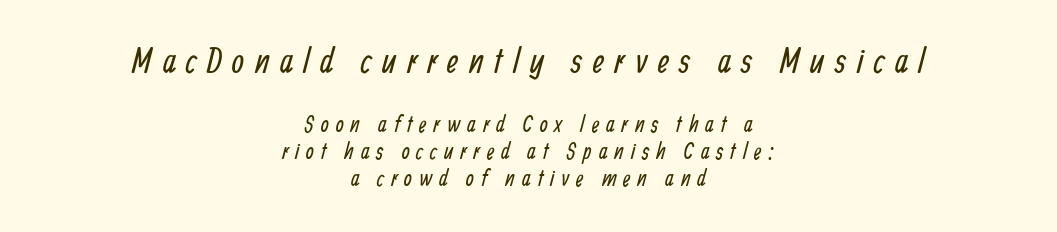
Stems and bowls with no extra thickness — not bold. Do the characters align in a grid? No, the font is proportional. These lines have a slow, spaced-out rhythm from letter to letter. Which margin do the lines hug? Neither — every line sits in the middle.
